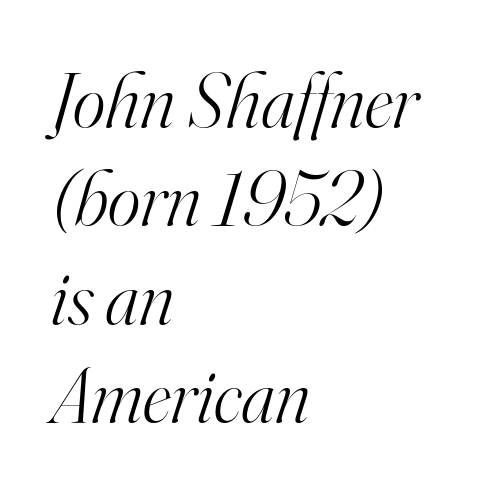
The strokes are not fattened; the text isn't bold. The lettering tilts uniformly, giving the passage an italic look. The space between consecutive lines is moderate. Which margin do the lines hug? The left one — the right edge is uneven. Bare-footed words on every line. Do the characters align in a grid? No, the font is proportional.
